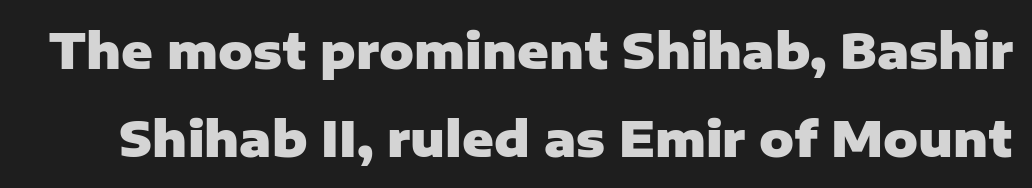
The image shows 48 px heavy sans-serif type, upright; set line spacing 1.84x, normal letter spacing, not underlined; low stroke contrast and a medium x-height.
